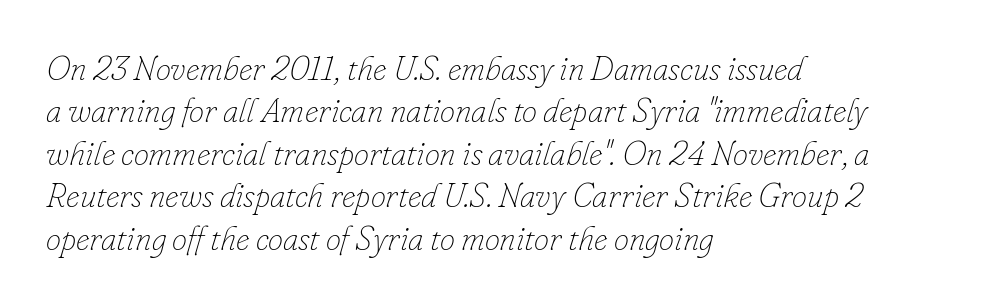
Q: Is the text bold? A: No.
Q: Is the text italic (slanted)? A: Yes, it leans right by about 16 degrees.
Q: Is the text underlined? A: No.
Q: How is the paragraph aligned? A: Left-aligned.
Q: Is the spacing between letters normal or unusually wide? A: Normal.
Q: Is the spacing between lines tight, normal or loose? A: Normal.
Q: Width (condensed, normal, or wide)? A: Normal.
Q: Stroke contrast? A: Low.
Q: x-height? A: Small.
Q: Monospaced? A: No.
